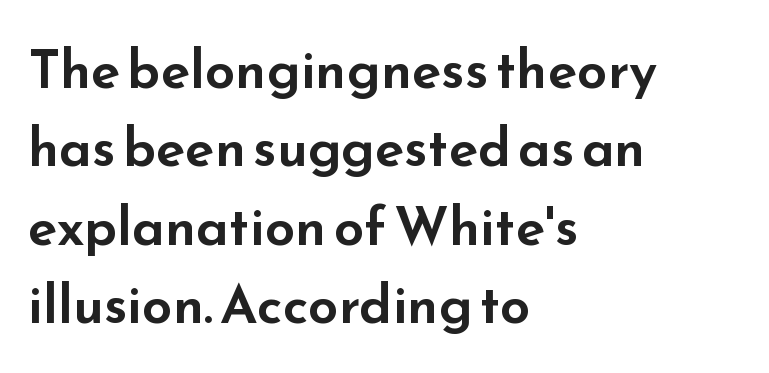
The image shows 54 px wide sans-serif type, upright; set left-aligned, normal line spacing (1.45x), normal letter spacing, not underlined; low stroke contrast and a small x-height.
